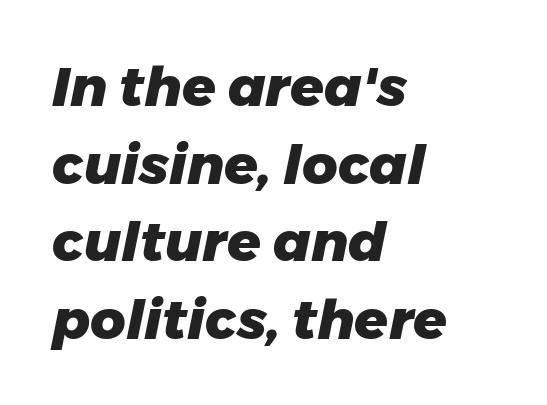
Q: Is the text bold? A: Yes.
Q: Is the text italic (slanted)? A: Yes, it leans right by about 11 degrees.
Q: Is the text underlined? A: No.
Q: How is the paragraph aligned? A: Left-aligned.
Q: Is the spacing between letters normal or unusually wide? A: Normal.
Q: Is the spacing between lines tight, normal or loose? A: Normal.
Q: Width (condensed, normal, or wide)? A: Normal.
Q: Stroke contrast? A: Low.
Q: x-height? A: Medium.
Q: Monospaced? A: No.
